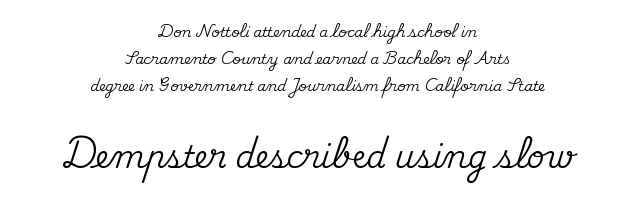
The space beneath each line is pristine and unruled. Which chunk is bigger? The second one — the bottom block dwarfs the top. Standard letterfit; no display-style spreading of the glyphs. Examine the stroke ends and you'll spot serifs. Line starts and ends both wander, symmetrically.
